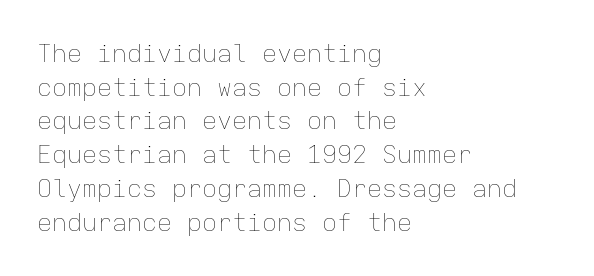
The image shows 25 px text type, upright; set left-aligned, normal line spacing (1.35x), normal letter spacing, not underlined.
